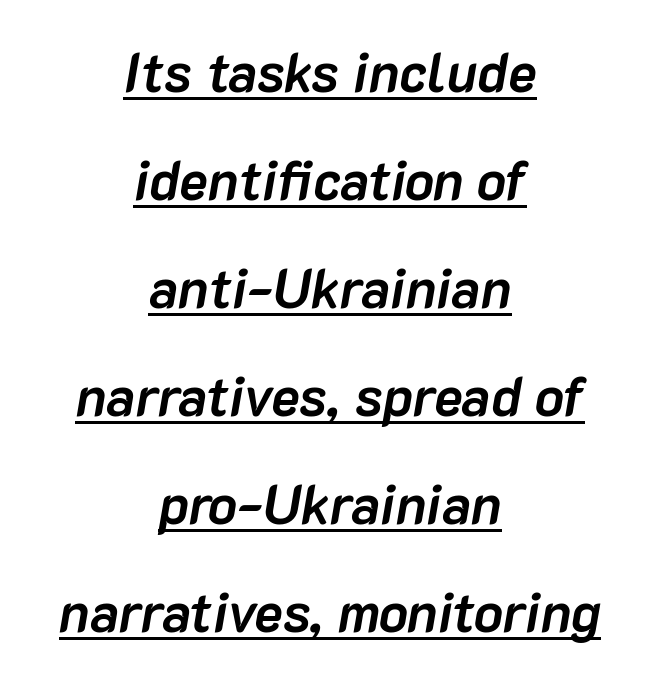
Q: Is the text bold? A: Yes.
Q: Is the text italic (slanted)? A: Yes, it leans right by about 10 degrees.
Q: Is the text underlined? A: Yes.
Q: How is the paragraph aligned? A: Centered.
Q: Is the spacing between letters normal or unusually wide? A: Normal.
Q: Is the spacing between lines tight, normal or loose? A: Loose.
Q: Width (condensed, normal, or wide)? A: Normal.
Q: Stroke contrast? A: Low.
Q: x-height? A: Medium.
Q: Monospaced? A: No.
